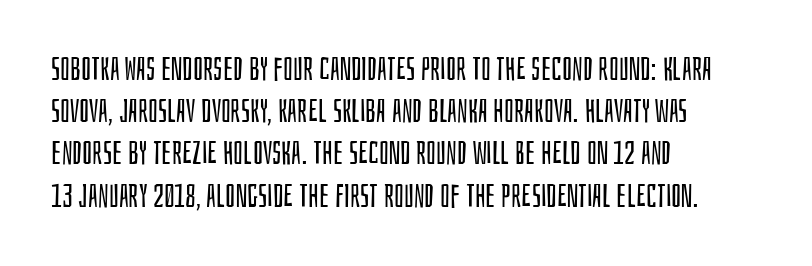
{"serif": "no", "italic": "no", "bold": "no", "weight": "regular", "width": "condensed", "stroke_contrast": "low", "x_height": "large", "monospaced": "no", "underline": "no", "align": "left", "line_spacing": "normal", "line_spacing_ratio": 1.32, "letter_spacing": "normal", "letter_spacing_em": 0.0, "glyph_px": 32}
